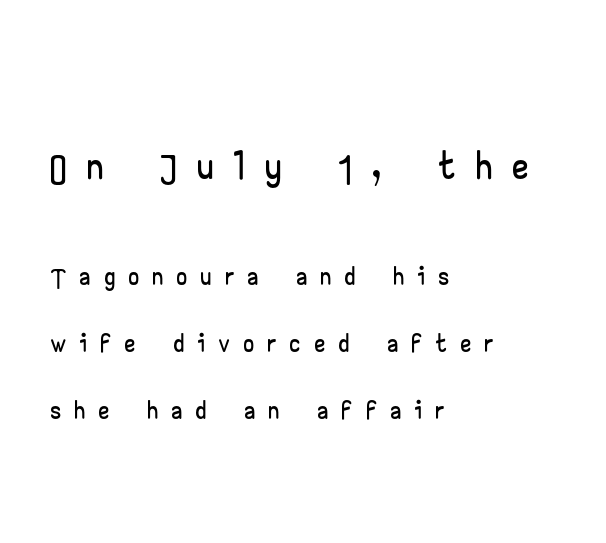
The image shows 59 px wide sans-serif type, upright; set left-aligned, line spacing 1.72x, unusually wide letter spacing (+0.38 em), not underlined; the first (top) block is 1.51x larger; low stroke contrast and a small x-height.
